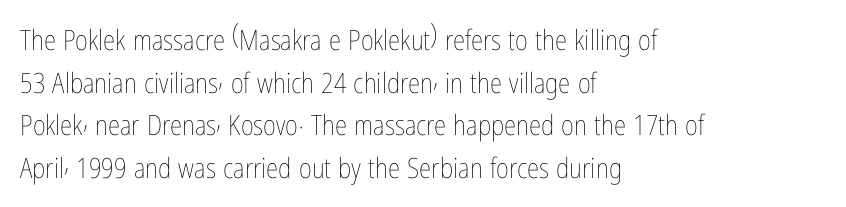
The image shows 28 px thin, condensed type, upright; set left-aligned, normal line spacing (1.52x), normal letter spacing, not underlined; low stroke contrast and a medium x-height.
